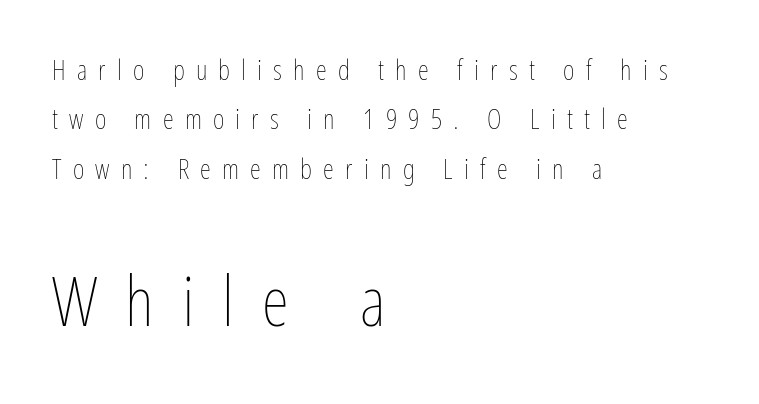
Q: Is the text bold? A: No.
Q: Is the text italic (slanted)? A: No, it is upright.
Q: Is the text underlined? A: No.
Q: How is the paragraph aligned? A: Left-aligned.
Q: Is the spacing between letters normal or unusually wide? A: Unusually wide.
Q: Which block of text is set in a larger size, the first (top) or the second (bottom)? A: The second (bottom) one.
Q: Width (condensed, normal, or wide)? A: Condensed.
Q: Stroke contrast? A: Low.
Q: x-height? A: Medium.
Q: Monospaced? A: No.
